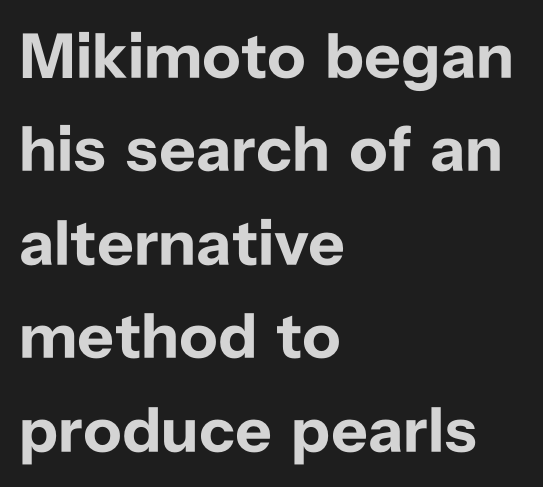
{"serif": "no", "italic": "no", "bold": "yes", "weight": "bold", "width": "normal", "stroke_contrast": "low", "x_height": "medium", "monospaced": "no", "underline": "no", "align": "left", "line_spacing": "normal", "line_spacing_ratio": 1.46, "letter_spacing": "normal", "letter_spacing_em": 0.0, "glyph_px": 64}
